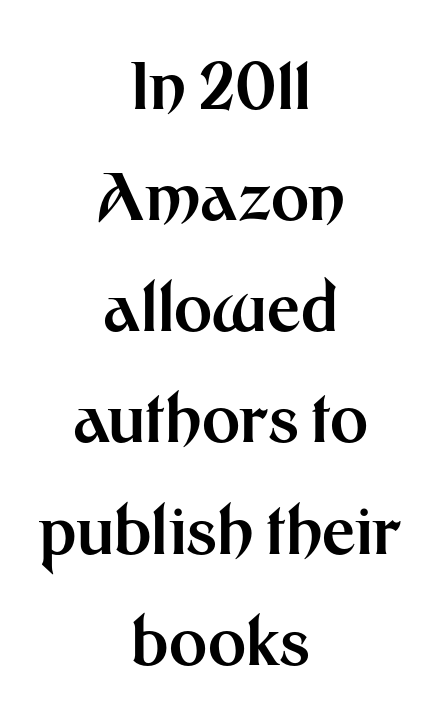
The image shows 65 px bold sans-serif type, upright; set centered, line spacing 1.71x, normal letter spacing, not underlined; medium stroke contrast and a medium x-height.
